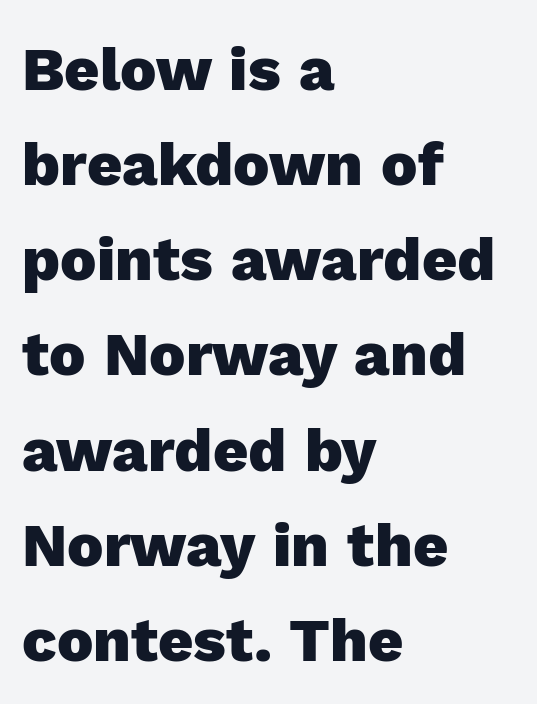
{"serif": "no", "italic": "no", "bold": "yes", "weight": "heavy", "width": "normal", "x_height": "medium", "monospaced": "no", "underline": "no", "align": "left", "line_spacing": "normal", "line_spacing_ratio": 1.56, "letter_spacing": "normal", "letter_spacing_em": 0.0, "glyph_px": 61}
